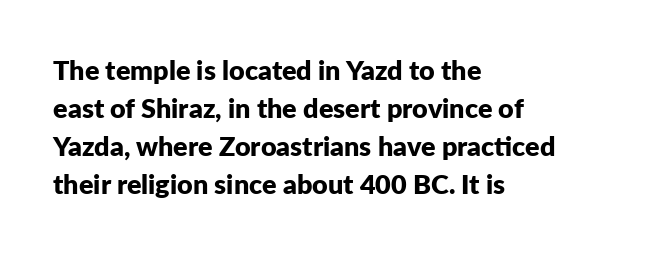
Q: Is the text bold? A: Yes.
Q: Is the text italic (slanted)? A: No, it is upright.
Q: Is the text underlined? A: No.
Q: How is the paragraph aligned? A: Left-aligned.
Q: Is the spacing between letters normal or unusually wide? A: Normal.
Q: Is the spacing between lines tight, normal or loose? A: Normal.
